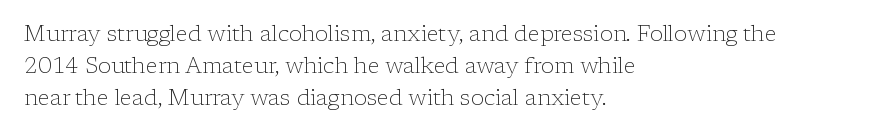
Q: Is the text bold? A: No.
Q: Is the text italic (slanted)? A: No, it is upright.
Q: Is the text underlined? A: No.
Q: How is the paragraph aligned? A: Left-aligned.
Q: Is the spacing between letters normal or unusually wide? A: Normal.
Q: Is the spacing between lines tight, normal or loose? A: Normal.
